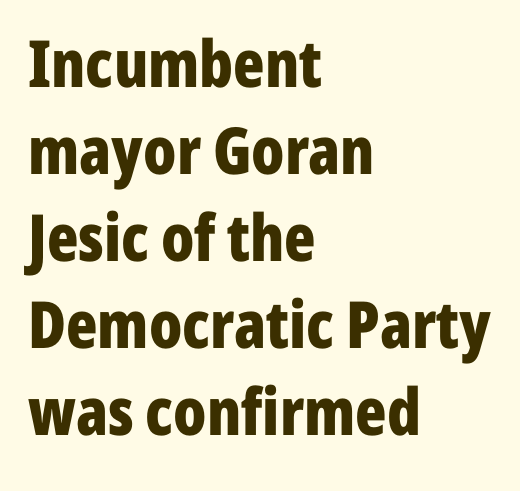
The image shows 65 px bold, condensed sans-serif type, upright; set left-aligned, normal line spacing (1.34x), normal letter spacing, not underlined; low stroke contrast and a medium x-height.
